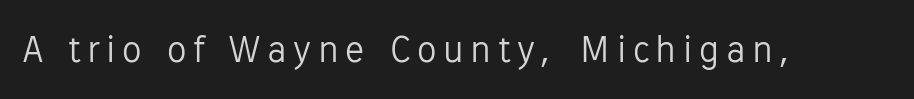
The image shows 39 px light sans-serif type, upright; set not underlined; low stroke contrast and a medium x-height.
